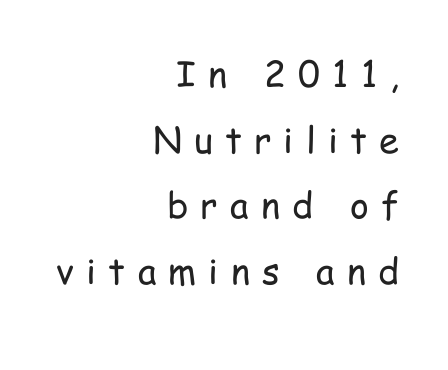
The image shows 36 px regular-weight, condensed sans-serif type, upright; set right-aligned, line spacing 1.82x, unusually wide letter spacing (+0.34 em), not underlined; low stroke contrast and a medium x-height.
